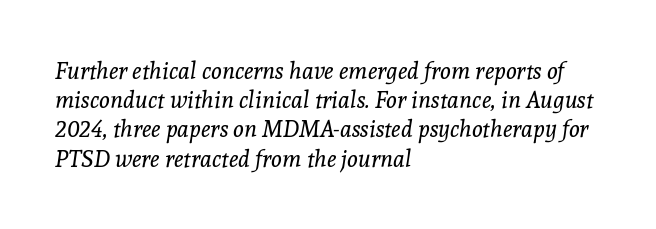
Baseline-to-baseline distance is the conventional proportion of letter height. The font sits on the lighter half of the weight spectrum, regular included. This sample is left-justified, so line endings fall wherever the words run out. You can tell it's italic because the verticals aren't actually vertical. Caption: standard tracking, unaltered. The area under the type is left untouched.
